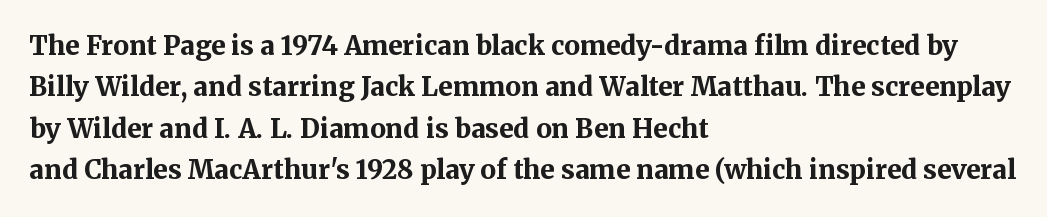
{"italic": "no", "bold": "yes", "underline": "no", "align": "left", "line_spacing": "normal", "line_spacing_ratio": 1.59, "letter_spacing": "normal", "letter_spacing_em": 0.0, "glyph_px": 26}
